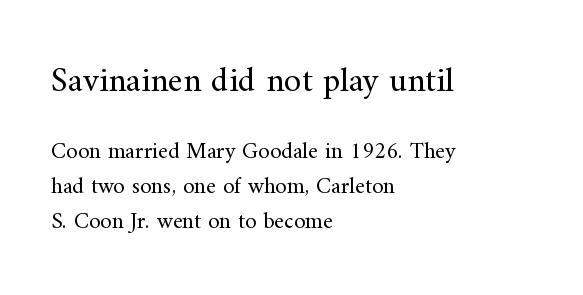
The image shows 35 px regular-weight serif type, upright; set left-aligned, normal line spacing (1.52x), normal letter spacing, not underlined; the first (top) block is 1.52x larger; medium stroke contrast and a small x-height.
